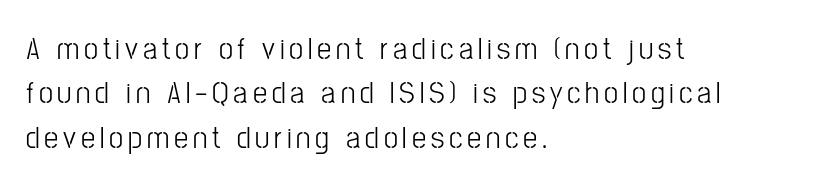
The image shows 32 px condensed sans-serif type, upright; set left-aligned, normal line spacing (1.39x), not underlined; low stroke contrast and a medium x-height.
